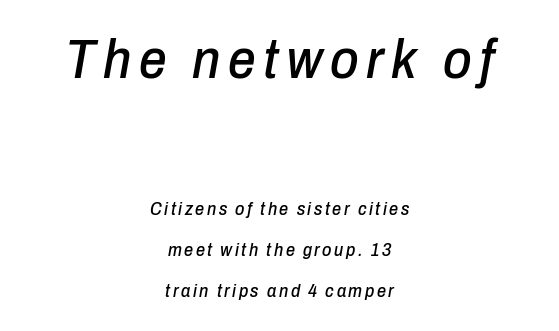
A clean baseline with only descenders dipping below it. There's an unmistakable incline to the writing here. Do the characters align in a grid? No, the font is proportional. Regarding leading, the lines here are spaced well apart.
